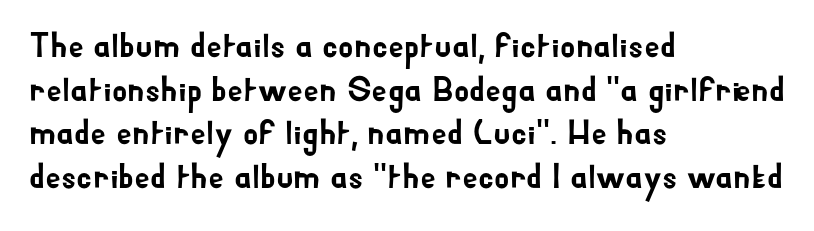
{"serif": "no", "italic": "no", "width": "normal", "stroke_contrast": "low", "x_height": "small", "monospaced": "no", "underline": "no", "align": "left", "line_spacing": "normal", "line_spacing_ratio": 1.25, "letter_spacing": "normal", "letter_spacing_em": 0.0, "glyph_px": 35}
